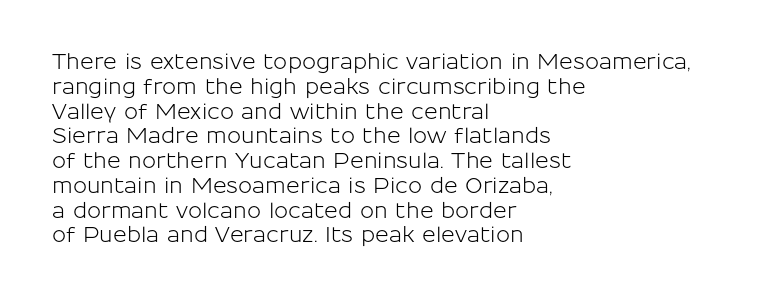
Tracking value appears to be zero — textbook default spacing. Rendered with straight, roman letterforms. Descenders hang freely into open space. A student would call this left alignment; a typographer would say flush left, rag right.
